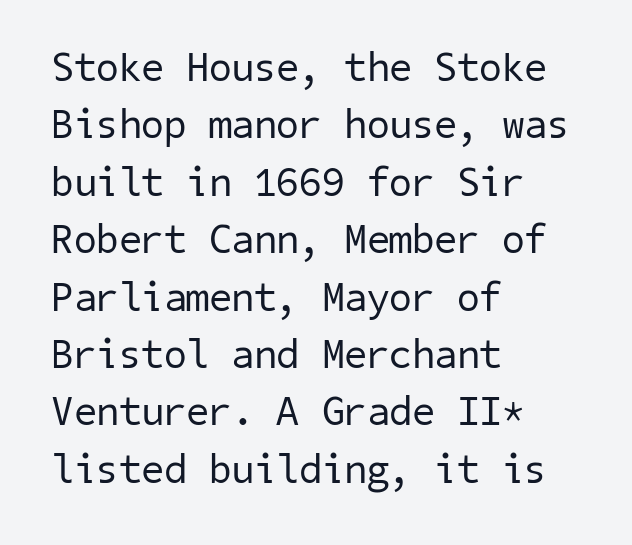
Descender tails drop into unmarked territory. Nobody touched the tracking dial on this one. Stems and bowls with no extra thickness — not bold. The designer left line spacing at the default. Each line starts at the same left margin while the right side varies.
